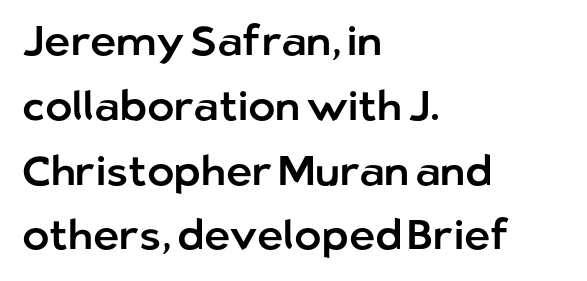
Q: Is the text italic (slanted)? A: No, it is upright.
Q: Is the typeface a serif or a sans-serif typeface? A: Sans-serif.
Q: Is the text underlined? A: No.
Q: How is the paragraph aligned? A: Left-aligned.
Q: Is the spacing between letters normal or unusually wide? A: Normal.
Q: Is the spacing between lines tight, normal or loose? A: Normal.
Q: Width (condensed, normal, or wide)? A: Normal.
Q: Stroke contrast? A: Low.
Q: x-height? A: Medium.
Q: Monospaced? A: No.
